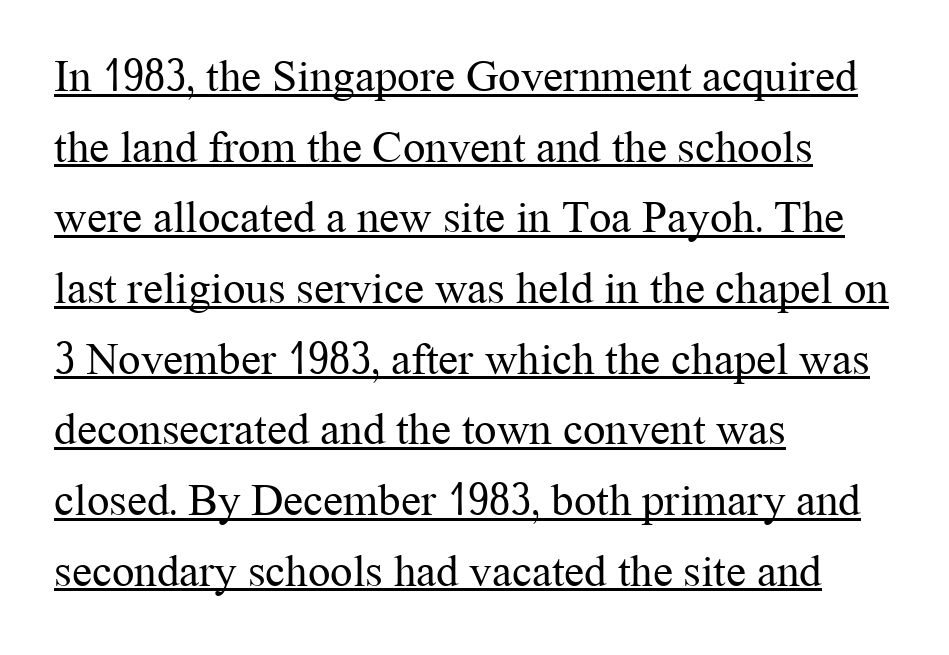
Are there feet on the stems? There are — it's a serif. Line spacing here is normal. Look at the tracking — it's just the regular setting, nothing added. Each stroke keeps to a modest, everyday thickness or less.
